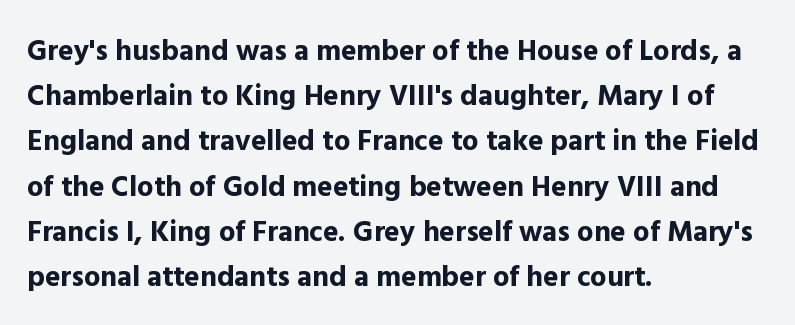
Alignment: flush left. Has an underline been added? It has not. A typesetter would call this leading conventional body-copy spacing. The face used here is a sans, in the tradition of grotesques and geometrics. Look at the stroke-to-counter ratio: heavy, a bold. This sample uses plain, unmodified letter spacing.
